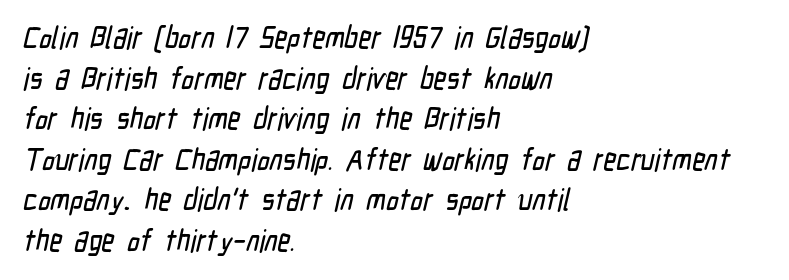
Q: Is the typeface a serif or a sans-serif typeface? A: Sans-serif.
Q: Is the text underlined? A: No.
Q: How is the paragraph aligned? A: Left-aligned.
Q: Is the spacing between letters normal or unusually wide? A: Normal.
Q: Is the spacing between lines tight, normal or loose? A: Normal.
Q: Width (condensed, normal, or wide)? A: Condensed.
Q: Stroke contrast? A: Low.
Q: x-height? A: Medium.
Q: Monospaced? A: No.
